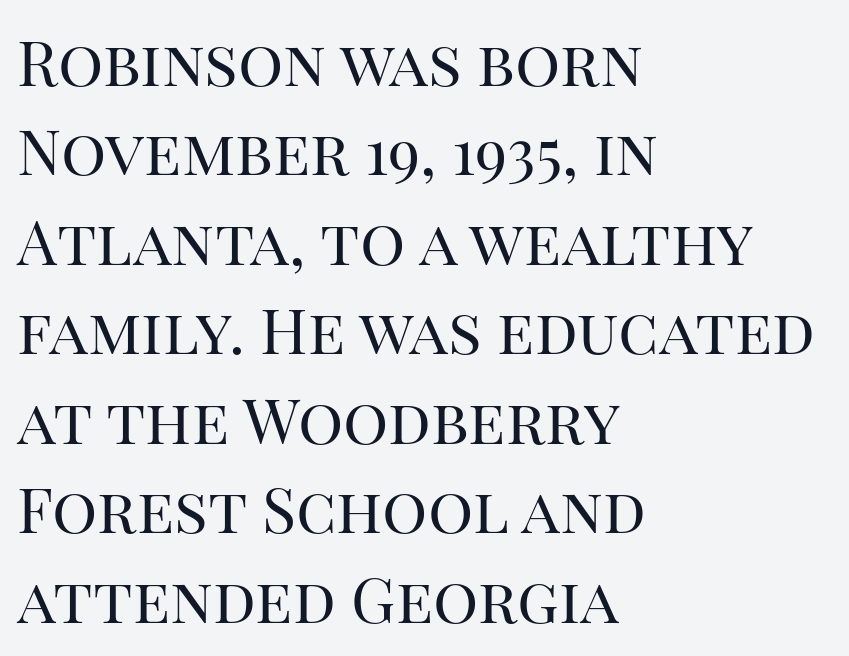
Q: Is the text bold? A: No.
Q: Is the text italic (slanted)? A: No, it is upright.
Q: Is the typeface a serif or a sans-serif typeface? A: Serif.
Q: Is the text underlined? A: No.
Q: How is the paragraph aligned? A: Left-aligned.
Q: Is the spacing between letters normal or unusually wide? A: Normal.
Q: Is the spacing between lines tight, normal or loose? A: Normal.
Q: Width (condensed, normal, or wide)? A: Normal.
Q: Stroke contrast? A: High.
Q: x-height? A: Large.
Q: Monospaced? A: No.
